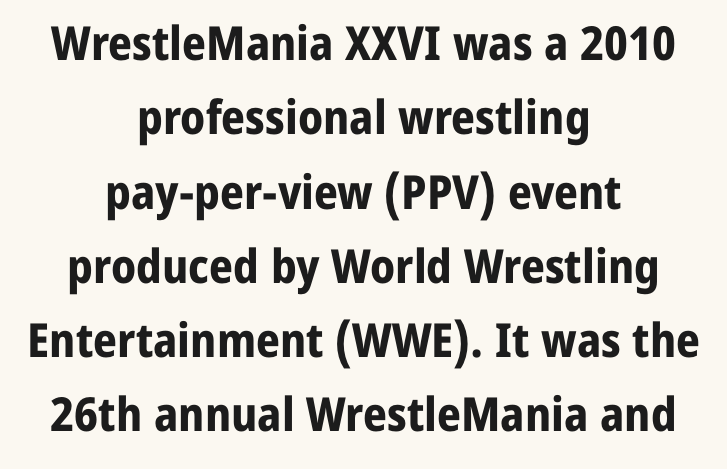
The image shows 47 px bold sans-serif type, upright; set centered, normal line spacing (1.58x), normal letter spacing, not underlined; low stroke contrast and a medium x-height.
